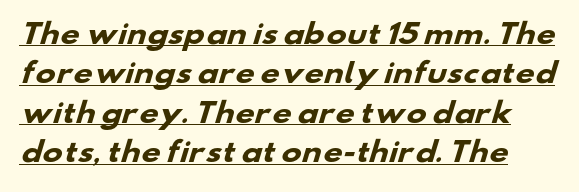
{"bold": "yes", "underline": "yes", "line_spacing": "normal", "line_spacing_ratio": 1.46, "letter_spacing": "normal", "letter_spacing_em": 0.0, "glyph_px": 27}
